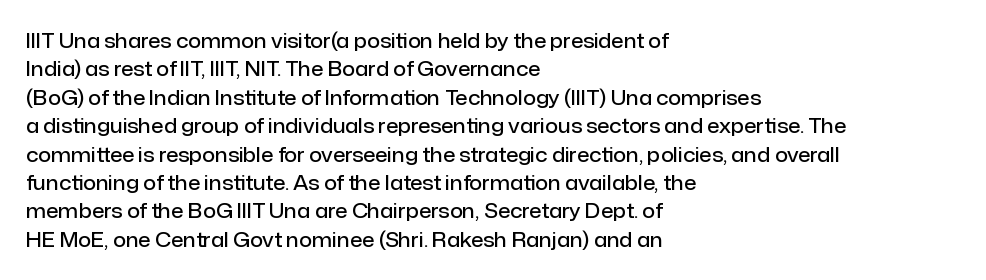
Q: Is the text bold? A: Semi-bold.
Q: Is the text italic (slanted)? A: No, it is upright.
Q: Is the text underlined? A: No.
Q: How is the paragraph aligned? A: Left-aligned.
Q: Is the spacing between letters normal or unusually wide? A: Normal.
Q: Is the spacing between lines tight, normal or loose? A: Normal.
